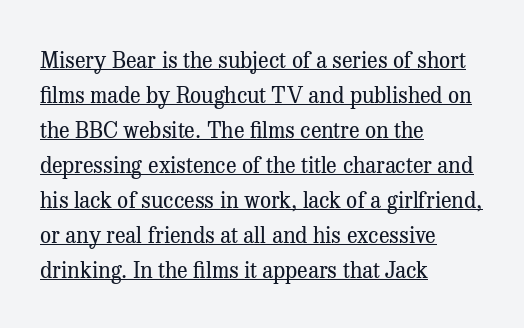
The image shows 22 px text type, upright; set left-aligned, normal line spacing (1.59x), normal letter spacing, underlined.
